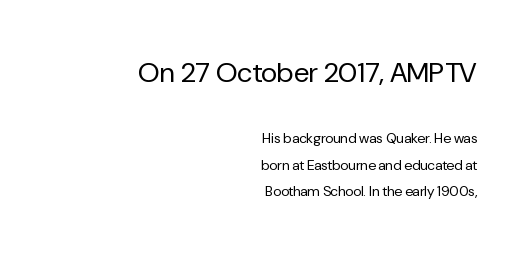
Students, note that the glyphs here touch the page at normal intervals. Line endings align vertically; line beginnings do not. Each row of text sits above clean, open space. Note the varied advance widths — an 'i' is clearly narrower than an 'm'.
